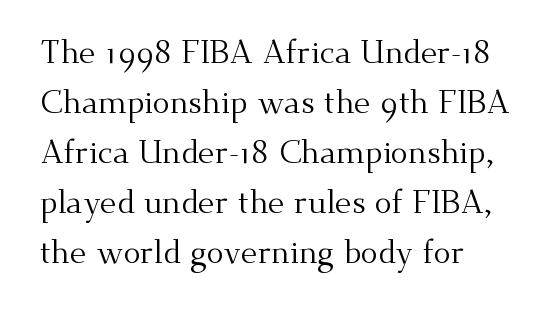
No chunkiness to these letters — they're not bold. A serif font was chosen for this passage. You could call the tracking neutral — neither tight nor loose. Bare-footed words on every line. Unlike italic type, these characters show no tilt at all. Spacing verdict: proportional, widths tailored to each character.
